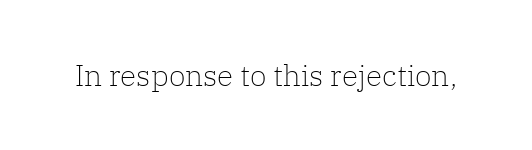
The image shows 30 px light serif type, upright; set normal letter spacing, not underlined; low stroke contrast and a medium x-height.
